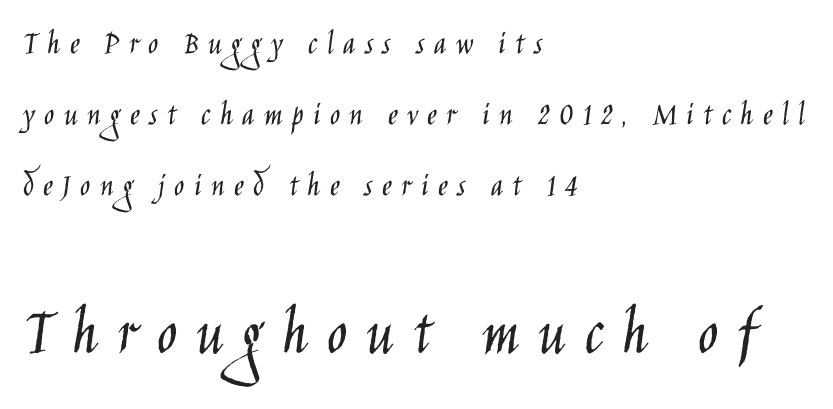
Q: Is the text bold? A: No.
Q: Is the text italic (slanted)? A: Yes.
Q: Is the typeface a serif or a sans-serif typeface? A: Sans-serif.
Q: Is the text underlined? A: No.
Q: How is the paragraph aligned? A: Left-aligned.
Q: Is the spacing between letters normal or unusually wide? A: Unusually wide.
Q: Is the spacing between lines tight, normal or loose? A: Loose.
Q: Which block of text is set in a larger size, the first (top) or the second (bottom)? A: The second (bottom) one.
Q: Width (condensed, normal, or wide)? A: Condensed.
Q: Stroke contrast? A: Low.
Q: x-height? A: Large.
Q: Monospaced? A: No.
